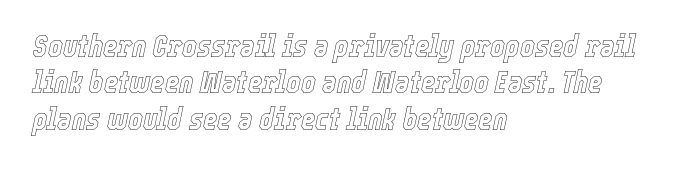
Q: Is the text italic (slanted)? A: Yes, it leans right by about 12 degrees.
Q: Is the text underlined? A: No.
Q: How is the paragraph aligned? A: Left-aligned.
Q: Is the spacing between letters normal or unusually wide? A: Normal.
Q: Width (condensed, normal, or wide)? A: Condensed.
Q: x-height? A: Medium.
Q: Monospaced? A: No.
